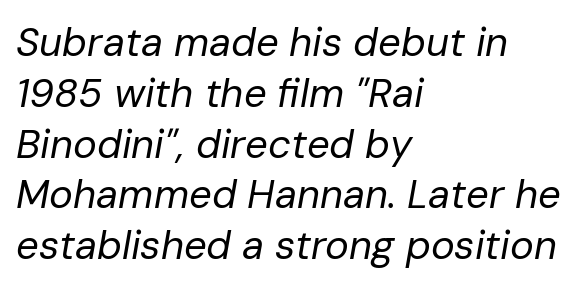
{"italic": "yes", "lean": "right", "slant_degrees": 10, "bold": "no", "weight": "regular", "width": "normal", "stroke_contrast": "low", "x_height": "medium", "monospaced": "no", "underline": "no", "align": "left", "line_spacing": "normal", "line_spacing_ratio": 1.27, "letter_spacing": "normal", "letter_spacing_em": 0.0, "glyph_px": 40}
